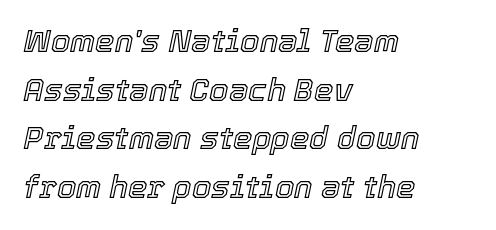
The image shows 31 px text type, italic (leaning right); set left-aligned, normal line spacing (1.57x), normal letter spacing, not underlined; a medium x-height.
